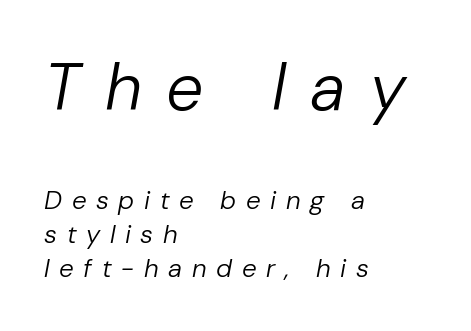
The image shows 66 px regular-weight type, italic (leaning right); set left-aligned, normal line spacing (1.31x), unusually wide letter spacing (+0.37 em), not underlined; the first (top) block is 2.54x larger; low stroke contrast and a medium x-height.
